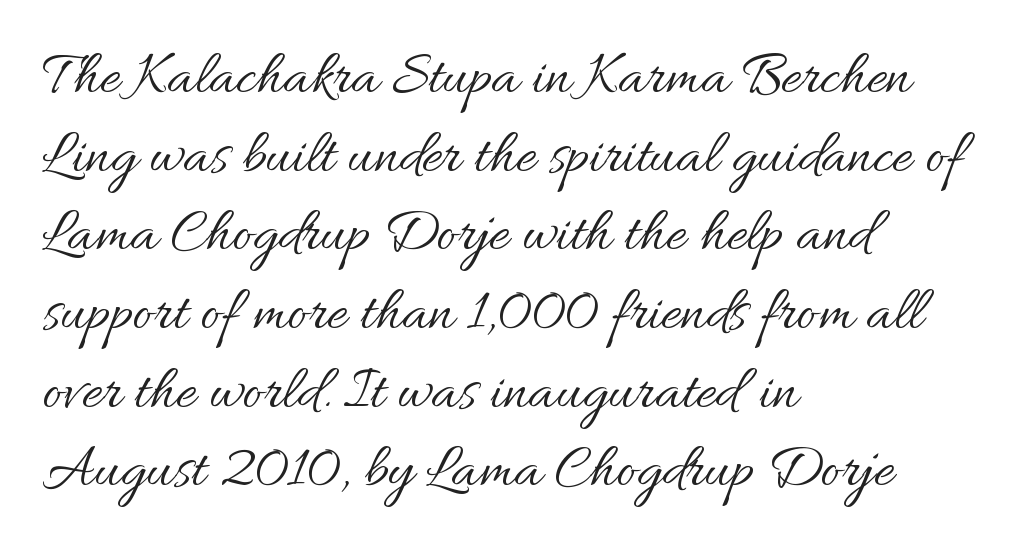
If you measured baseline to baseline, you'd find a middling distance. Letter spacing: default. Vertical stems look standard width or narrower in stroke. This sample has the flowing, uneven cadence of proportional lettering.
